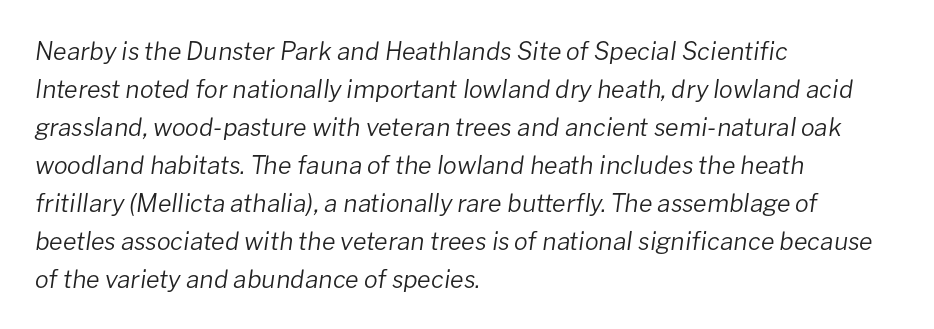
The image shows 25 px text type, italic (leaning right); set left-aligned, normal line spacing (1.52x), normal letter spacing, not underlined.
